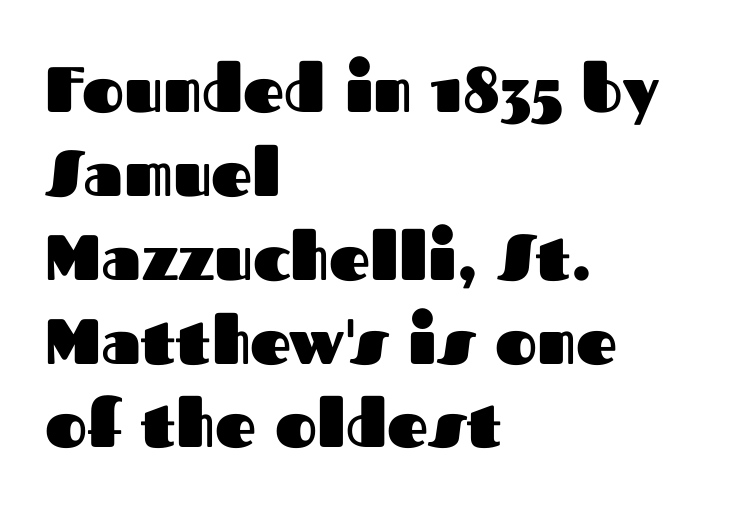
{"serif": "no", "italic": "no", "bold": "yes", "weight": "heavy", "width": "normal", "stroke_contrast": "medium", "x_height": "medium", "monospaced": "no", "underline": "no", "align": "left", "line_spacing": "normal", "line_spacing_ratio": 1.31, "letter_spacing": "normal", "letter_spacing_em": 0.0, "glyph_px": 64}
